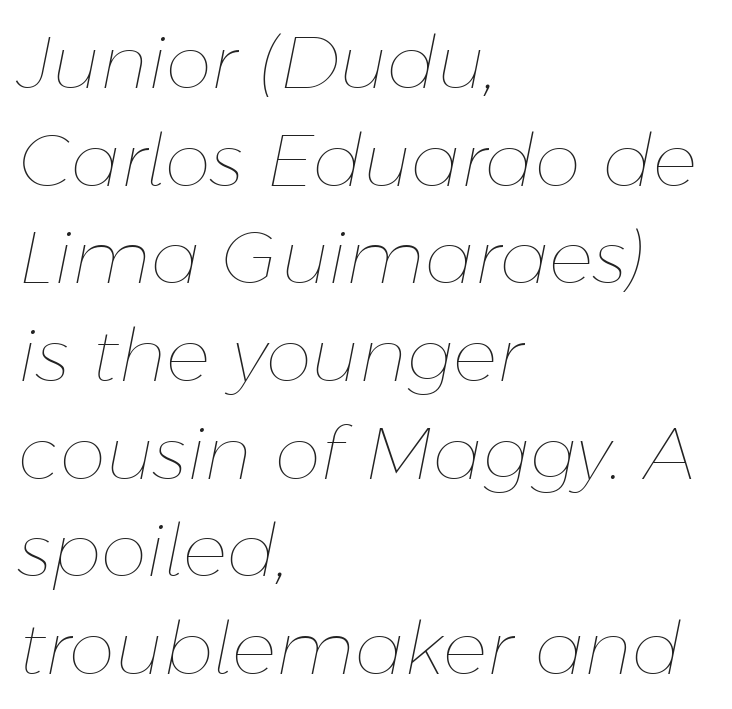
This sample uses plain, unmodified letter spacing. Slant detected: the letters are inclined. Students, observe: this is what conventionally led text looks like. The face used here is proportionally spaced, like ordinary book or web type. Summary of weight: not heavy and not bold.
